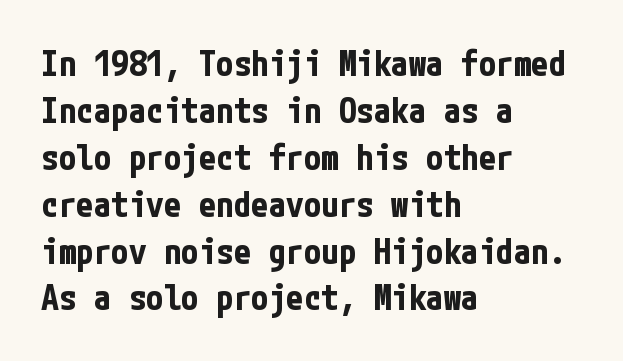
Q: Is the text bold? A: Yes.
Q: Is the text italic (slanted)? A: No, it is upright.
Q: Is the typeface a serif or a sans-serif typeface? A: Sans-serif.
Q: Is the text underlined? A: No.
Q: How is the paragraph aligned? A: Left-aligned.
Q: Is the spacing between letters normal or unusually wide? A: Normal.
Q: Is the spacing between lines tight, normal or loose? A: Normal.
Q: Width (condensed, normal, or wide)? A: Condensed.
Q: Stroke contrast? A: Low.
Q: x-height? A: Medium.
